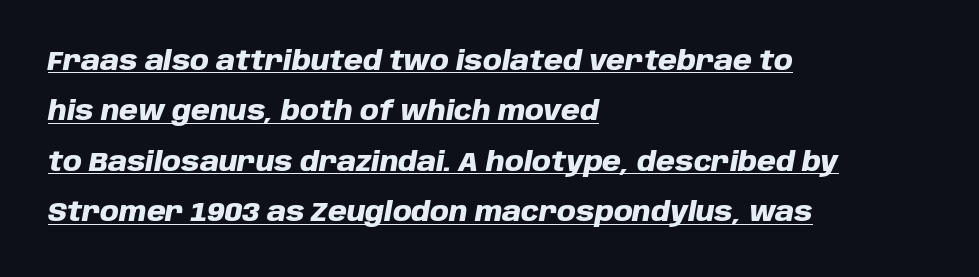
The image shows 27 px bold type, italic (leaning right); set left-aligned, line spacing 1.87x, normal letter spacing, underlined.
